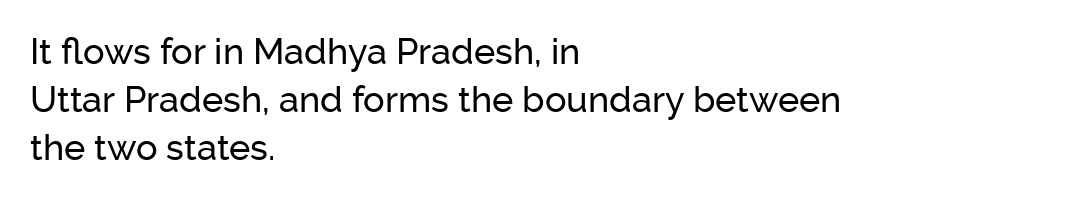
Just letters on the line, the space beneath them empty. This is roman type, the default non-slanted kind. Looks like regular typesetting: each glyph gets only the width it needs. Short note: letters normally spaced. This sample is left-justified, so line endings fall wherever the words run out. Vertical spacing — default.
